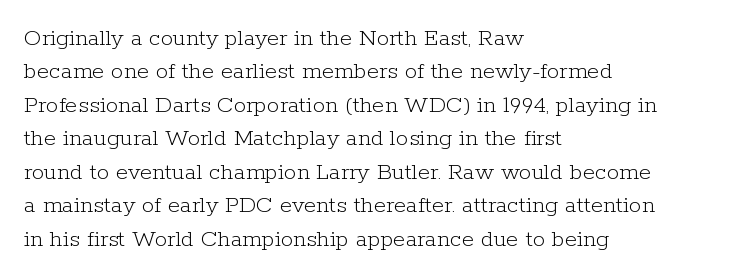
The image shows 25 px text type, upright; set left-aligned, normal line spacing (1.34x), normal letter spacing, not underlined.
